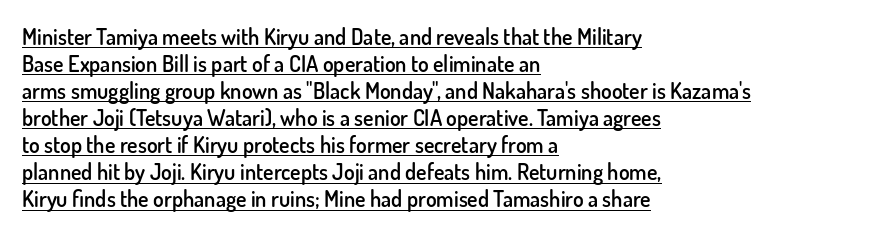
Decoration check: the copy is underlined. The ragged edge is on the right, which tells us the setting is flush left. As a designer I'd log this as weight 600, semibold. No extra tracking has been applied to these lines.
